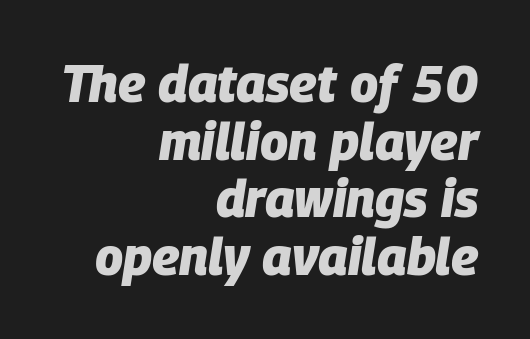
The face used here is rendered with its standard letterfit. Note the varied advance widths — an 'i' is clearly narrower than an 'm'. Each glyph is drawn with heavy, bold strokes. The designer dialed line spacing down below the default.
